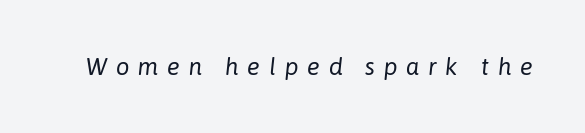
Any mark beneath the type? The region is blank. The type is letterspaced generously, with wide tracking. Yep, that's italic — everything's leaning. Is this a heavy cut? Hardly; it is regular or lighter.
